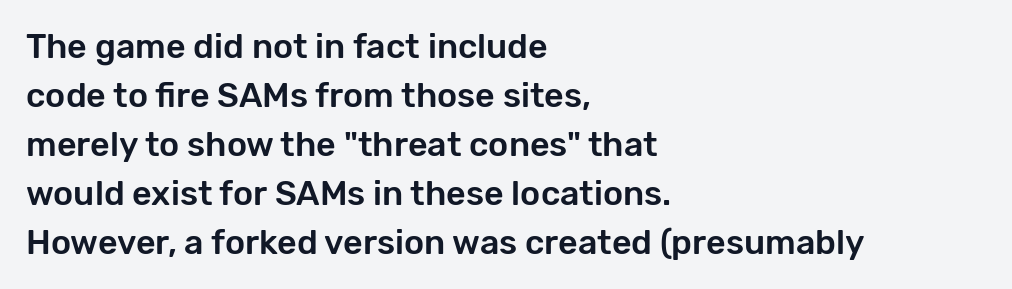
Q: Is the text italic (slanted)? A: No, it is upright.
Q: Is the typeface a serif or a sans-serif typeface? A: Sans-serif.
Q: Is the text underlined? A: No.
Q: How is the paragraph aligned? A: Left-aligned.
Q: Is the spacing between letters normal or unusually wide? A: Normal.
Q: Is the spacing between lines tight, normal or loose? A: Normal.
Q: Width (condensed, normal, or wide)? A: Normal.
Q: Stroke contrast? A: Low.
Q: x-height? A: Medium.
Q: Monospaced? A: No.
